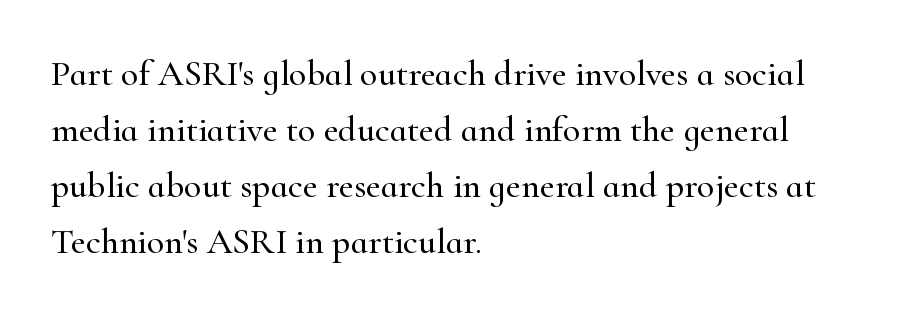
The image shows 36 px serif type, upright; set left-aligned, normal line spacing (1.56x), normal letter spacing, not underlined; high stroke contrast and a small x-height.
